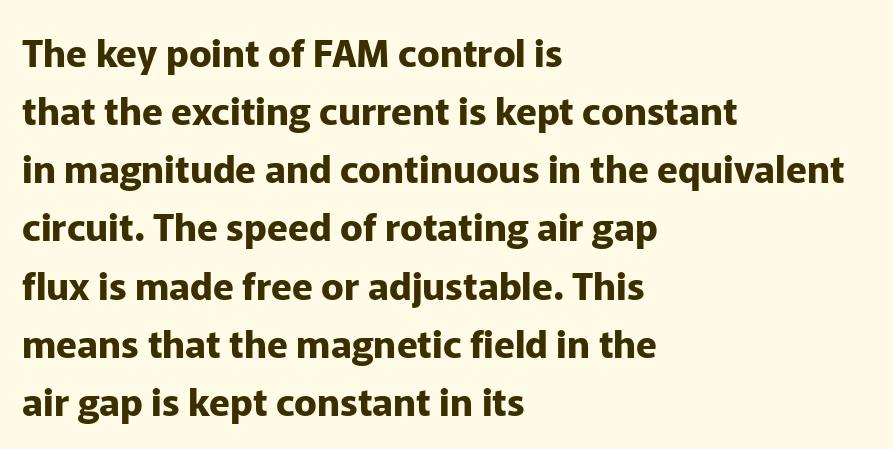
{"serif": "no", "italic": "no", "bold": "yes", "weight": "bold", "width": "normal", "stroke_contrast": "low", "x_height": "medium", "monospaced": "no", "underline": "no", "align": "left", "line_spacing": "normal", "line_spacing_ratio": 1.53, "letter_spacing": "normal", "letter_spacing_em": 0.0, "glyph_px": 38}
